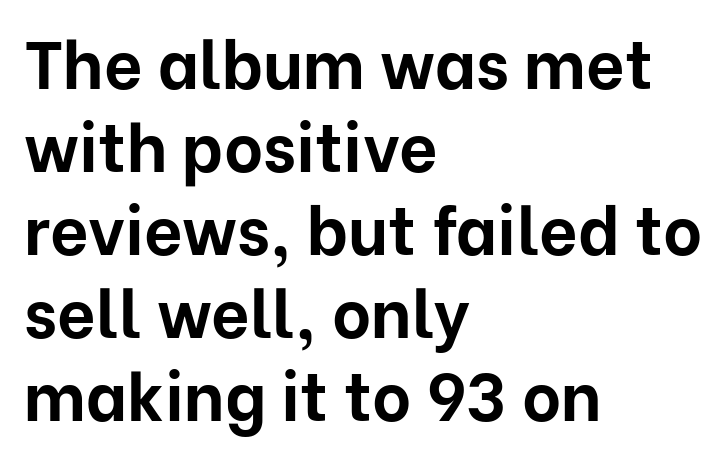
{"serif": "no", "italic": "no", "bold": "yes", "weight": "bold", "width": "normal", "stroke_contrast": "low", "x_height": "medium", "monospaced": "no", "underline": "no", "align": "left", "line_spacing_ratio": 1.24, "letter_spacing": "normal", "letter_spacing_em": 0.0, "glyph_px": 67}
